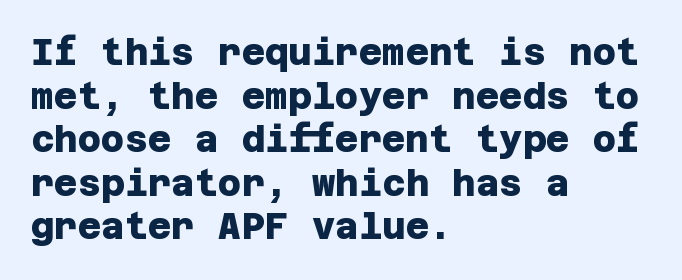
The image shows 36 px heavy sans-serif type; set left-aligned, line spacing 1.21x, normal letter spacing, not underlined; low stroke contrast and a large x-height.
